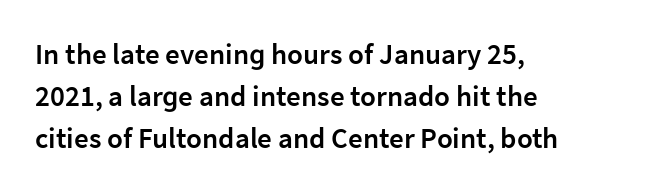
How heavy is the stroke? Medium-heavy — a semibold, shy of bold. Each word holds together tightly as a unit, with standard inter-letter gaps. The letters stand straight up with perfectly vertical stems. Horizontal bands of white between lines are of average thickness.
